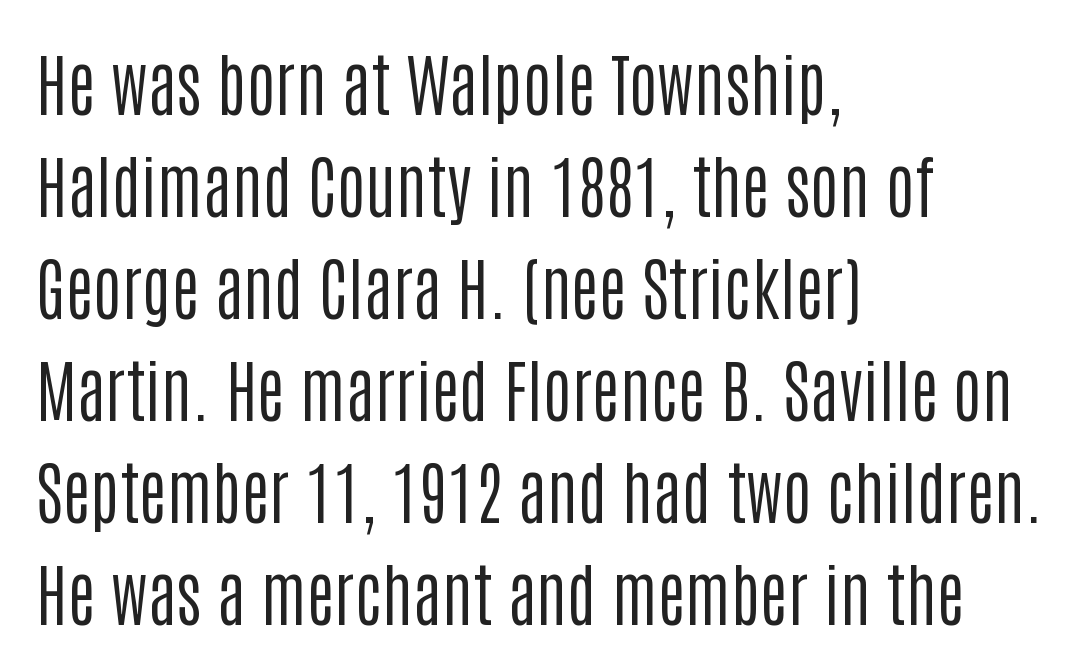
Note the varied advance widths — an 'i' is clearly narrower than an 'm'. Regarding leading, the lines here are spaced in the standard way. Posture: straight, roman, zero tilt. This reads as an unemphasized weight, regular at the heaviest. Are there feet on the stems? There aren't — it's a sans.
